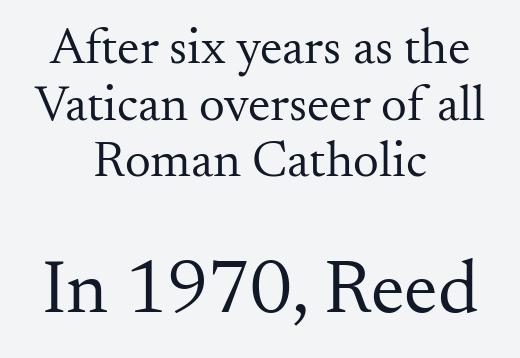
Q: Is the text bold? A: No.
Q: Is the text italic (slanted)? A: No, it is upright.
Q: Is the typeface a serif or a sans-serif typeface? A: Serif.
Q: Is the text underlined? A: No.
Q: How is the paragraph aligned? A: Centered.
Q: Is the spacing between letters normal or unusually wide? A: Normal.
Q: Is the spacing between lines tight, normal or loose? A: Tight.
Q: Which block of text is set in a larger size, the first (top) or the second (bottom)? A: The second (bottom) one.
Q: Width (condensed, normal, or wide)? A: Normal.
Q: Stroke contrast? A: Medium.
Q: x-height? A: Small.
Q: Monospaced? A: No.
